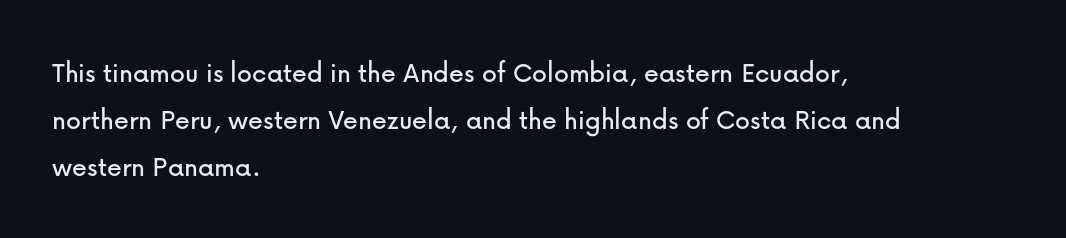
This sample uses a sans-serif face. Caption: multi-line text, flush left, ragged right. The rendering uses natural spacing where letterforms have individual widths. Standard letterfit; no display-style spreading of the glyphs.
